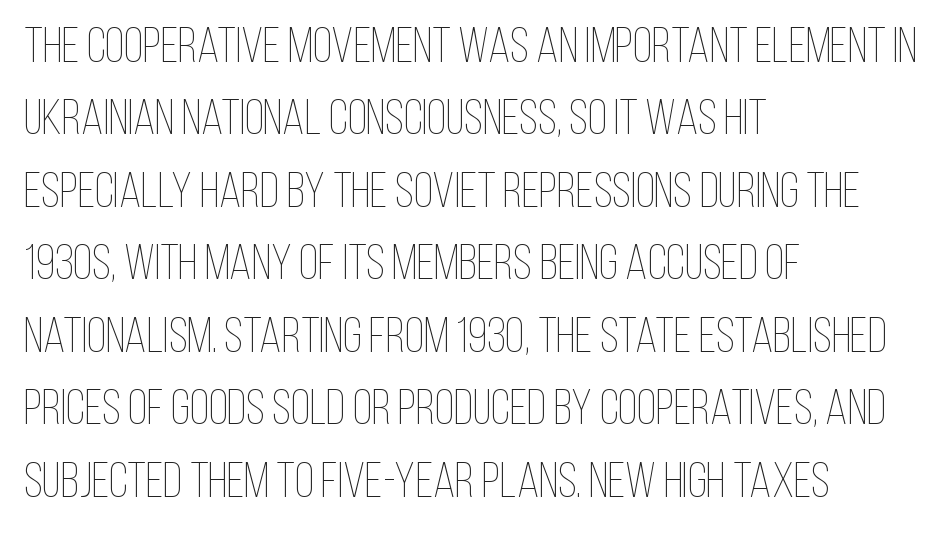
The image shows 50 px thin, condensed type, upright; set left-aligned, normal line spacing (1.45x), normal letter spacing, not underlined; low stroke contrast and a large x-height.
